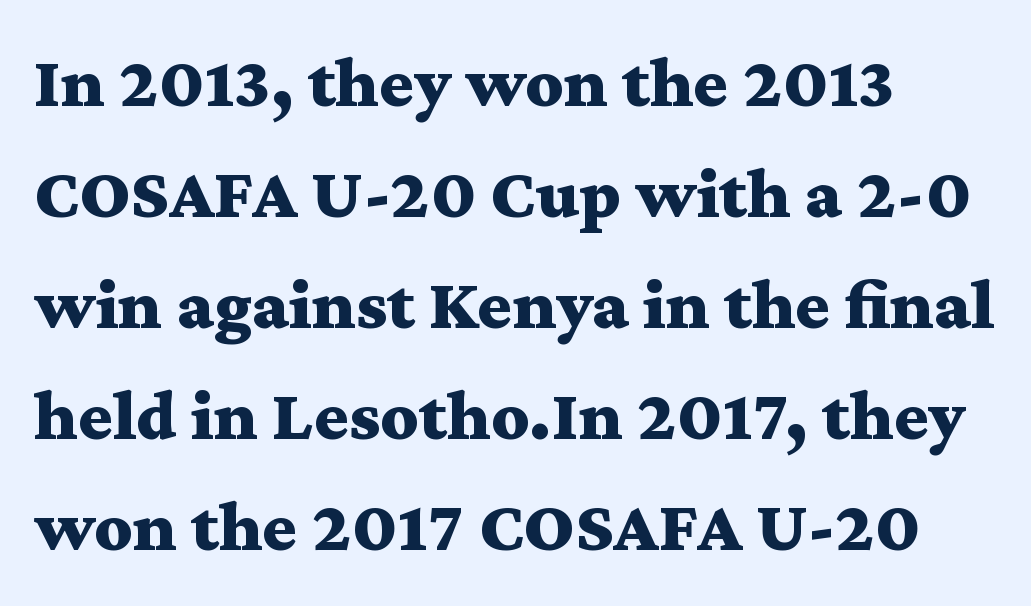
{"serif": "yes", "italic": "no", "bold": "yes", "weight": "bold", "width": "wide", "stroke_contrast": "medium", "x_height": "medium", "monospaced": "no", "underline": "no", "align": "left", "line_spacing": "normal", "line_spacing_ratio": 1.52, "letter_spacing": "normal", "letter_spacing_em": 0.0, "glyph_px": 73}
